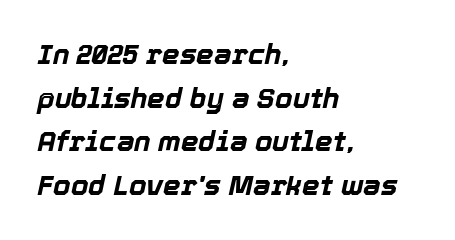
{"italic": "yes", "lean": "right", "slant_degrees": 12, "bold": "yes", "weight": "bold", "width": "normal", "x_height": "medium", "monospaced": "no", "underline": "no", "align": "left", "line_spacing": "normal", "line_spacing_ratio": 1.56, "letter_spacing": "normal", "letter_spacing_em": 0.0, "glyph_px": 28}
